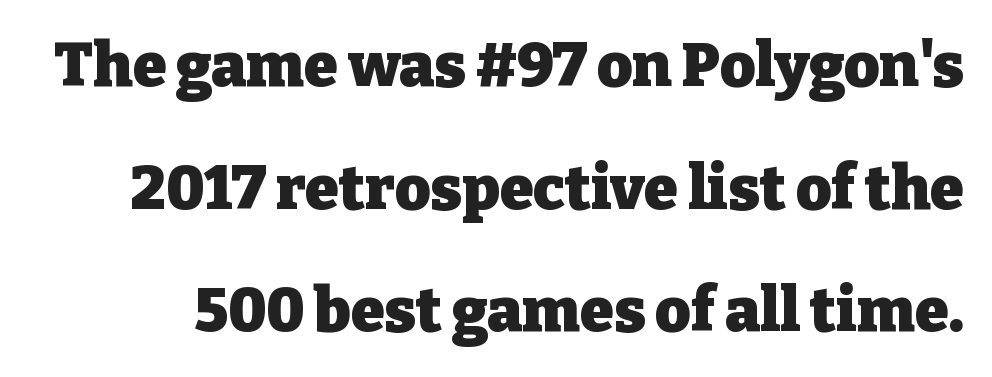
Bold? Absolutely — the strokes are thick and heavy. The letters carry serifs — small finishing strokes at the ends of their stems. Interline gaps are noticeably wide in this sample. Ordinary non-slanted type is in use. The letterforms sit shoulder to shoulder at normal distance. Character widths vary here, with narrow letters taking less room than wide ones.
